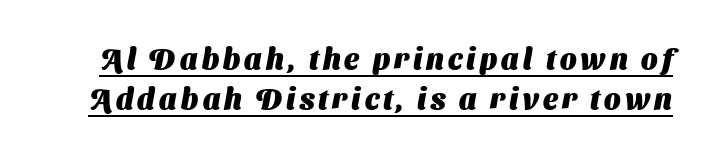
The image shows 29 px heavy sans-serif type; set normal line spacing (1.38x), underlined; medium stroke contrast and a medium x-height.
